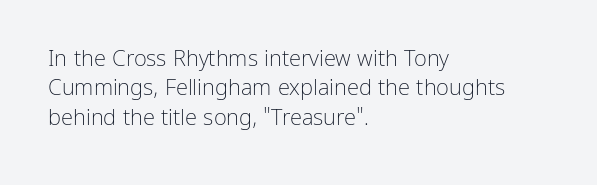
Q: Is the text bold? A: No.
Q: Is the text italic (slanted)? A: No, it is upright.
Q: Is the text underlined? A: No.
Q: How is the paragraph aligned? A: Left-aligned.
Q: Is the spacing between letters normal or unusually wide? A: Normal.
Q: Is the spacing between lines tight, normal or loose? A: Normal.
